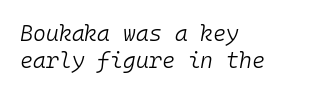
These glyphs show unthickened strokes, regular width or finer. Tracking here is standard; glyphs follow each other at the usual distance. Rendered with sloped, italic letterforms. A student would call this left alignment; a typographer would say flush left, rag right.
